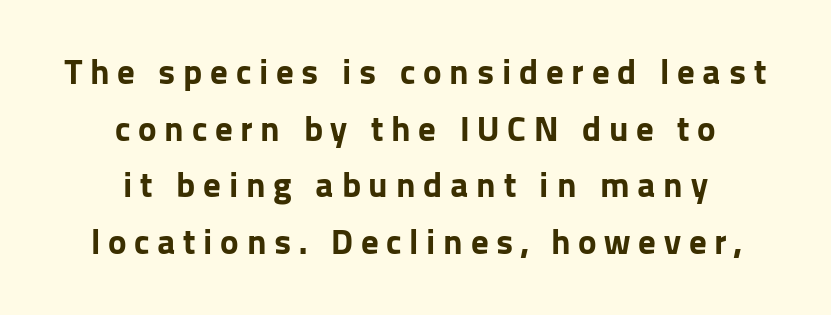
{"serif": "no", "italic": "no", "bold": "yes", "weight": "bold", "width": "normal", "stroke_contrast": "low", "x_height": "medium", "monospaced": "no", "underline": "no", "align": "center", "line_spacing": "normal", "line_spacing_ratio": 1.62, "letter_spacing": "wide", "letter_spacing_em": 0.22, "glyph_px": 35}
